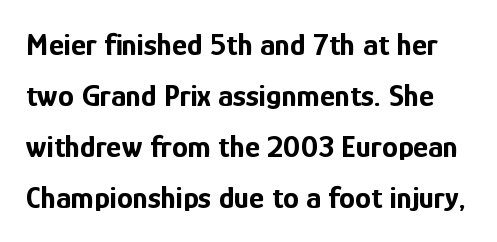
Designer's note — italics off, roman on. Each word holds together tightly as a unit, with standard inter-letter gaps. Do the characters align in a grid? No, the font is proportional. Font category for this specimen: sans-serif. Rows of type keep a routine distance in the vertical direction.
